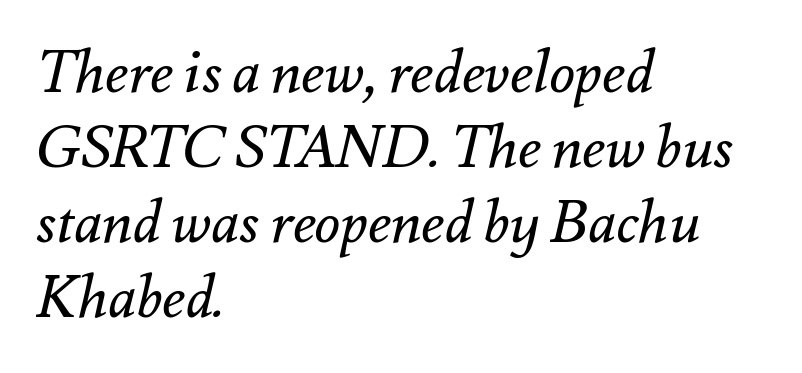
Where is the straight margin? On the left. Emphasis-style slanted type is in use. What's the leading like? Ordinary, nothing unusual. On a weight scale, this lands at 450 or below. The foot of each line stays bare and open. Nobody touched the tracking dial on this one.
